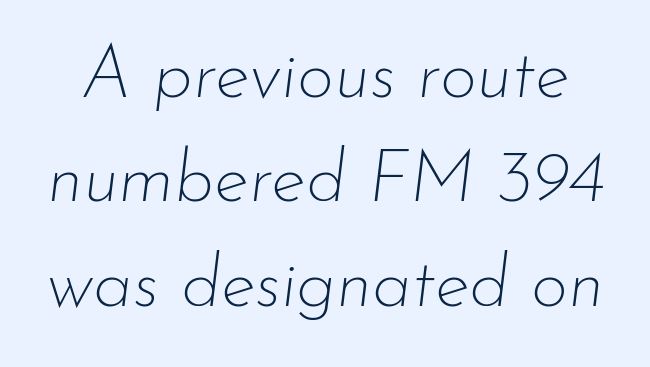
Q: Is the text bold? A: No.
Q: Is the text italic (slanted)? A: Yes, it leans right by about 7 degrees.
Q: Is the text underlined? A: No.
Q: Is the spacing between letters normal or unusually wide? A: Normal.
Q: Is the spacing between lines tight, normal or loose? A: Normal.
Q: Width (condensed, normal, or wide)? A: Normal.
Q: Stroke contrast? A: Low.
Q: x-height? A: Small.
Q: Monospaced? A: No.
